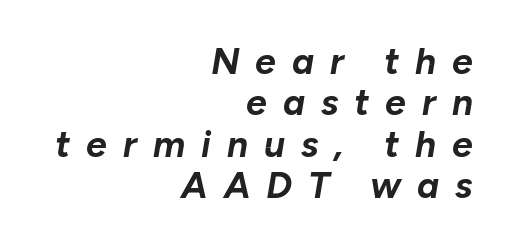
The image shows 37 px bold type, italic (leaning right); set right-aligned, tight line spacing (1.12x), unusually wide letter spacing (+0.43 em), not underlined; low stroke contrast and a medium x-height.
